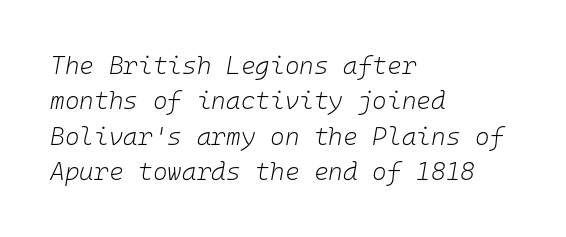
Q: Is the text bold? A: No.
Q: Is the text italic (slanted)? A: Yes, it leans right by about 10 degrees.
Q: Is the text underlined? A: No.
Q: How is the paragraph aligned? A: Left-aligned.
Q: Is the spacing between letters normal or unusually wide? A: Normal.
Q: Is the spacing between lines tight, normal or loose? A: Normal.
